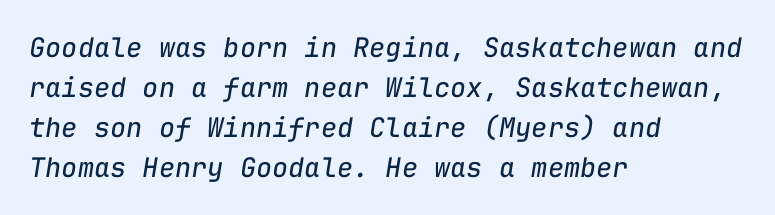
{"italic": "yes", "lean": "right", "slant_degrees": 9, "bold": "no", "underline": "no", "align": "left", "line_spacing": "normal", "line_spacing_ratio": 1.48, "letter_spacing": "normal", "letter_spacing_em": 0.0, "glyph_px": 27}
